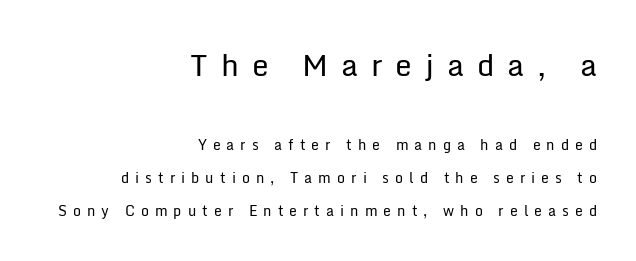
{"serif": "no", "italic": "no", "bold": "no", "weight": "regular", "width": "normal", "stroke_contrast": "low", "x_height": "medium", "monospaced": "no", "underline": "no", "align": "right", "line_spacing": "loose", "line_spacing_ratio": 2.34, "letter_spacing": "wide", "letter_spacing_em": 0.43, "larger_block": "first", "size_ratio": 2.14, "glyph_px": 30}
